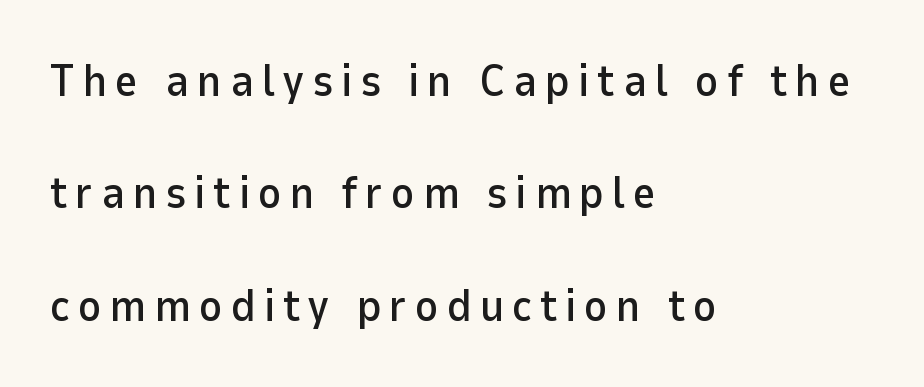
Q: Is the text italic (slanted)? A: No, it is upright.
Q: Is the typeface a serif or a sans-serif typeface? A: Sans-serif.
Q: Is the text underlined? A: No.
Q: How is the paragraph aligned? A: Left-aligned.
Q: Is the spacing between lines tight, normal or loose? A: Loose.
Q: Width (condensed, normal, or wide)? A: Normal.
Q: Stroke contrast? A: Low.
Q: x-height? A: Medium.
Q: Monospaced? A: No.
